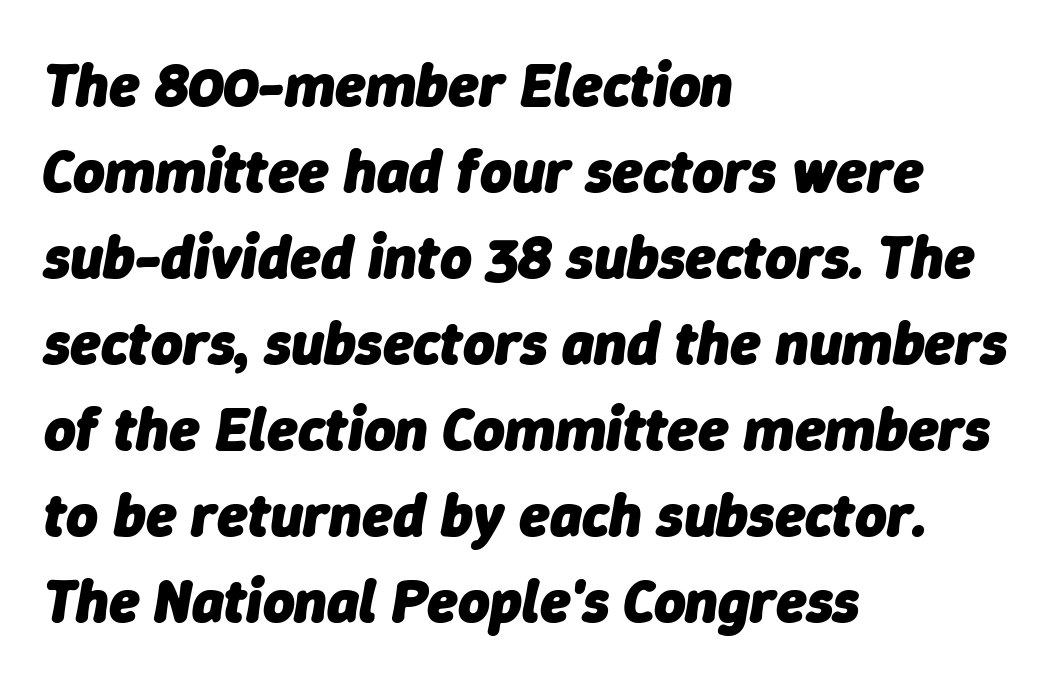
Horizontal bands of white between lines are of average thickness. One-word summary of the alignment: left. The lettering tilts uniformly, giving the passage an italic look. A clean baseline with only descenders dipping below it. Caption: bold face, heavy strokes. Note the varied advance widths — an 'i' is clearly narrower than an 'm'.
